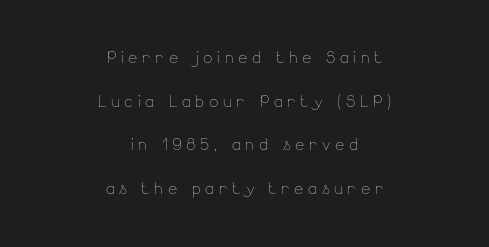
Q: Is the text bold? A: No.
Q: Is the text italic (slanted)? A: No, it is upright.
Q: Is the text underlined? A: No.
Q: How is the paragraph aligned? A: Centered.
Q: Is the spacing between letters normal or unusually wide? A: Unusually wide.
Q: Is the spacing between lines tight, normal or loose? A: Loose.
